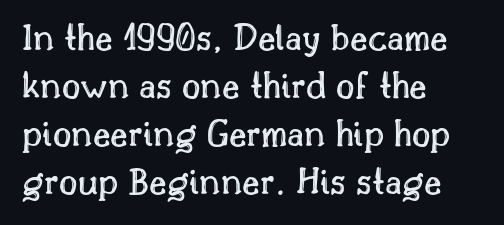
{"italic": "no", "width": "normal", "x_height": "small", "monospaced": "no", "underline": "no", "align": "left", "line_spacing_ratio": 1.2, "letter_spacing": "normal", "letter_spacing_em": 0.0, "glyph_px": 40}
